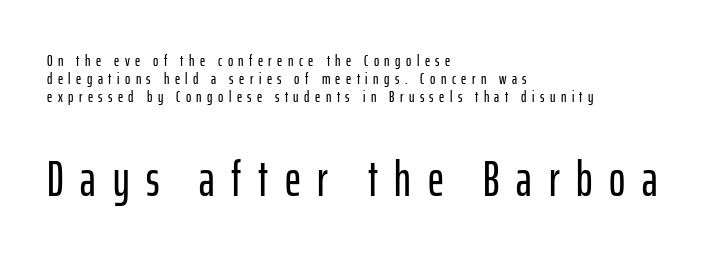
The image shows 49 px condensed sans-serif type, upright; set left-aligned, tight line spacing (1.13x), unusually wide letter spacing (+0.34 em), not underlined; the second (bottom) block is 3.06x larger; low stroke contrast and a medium x-height.
